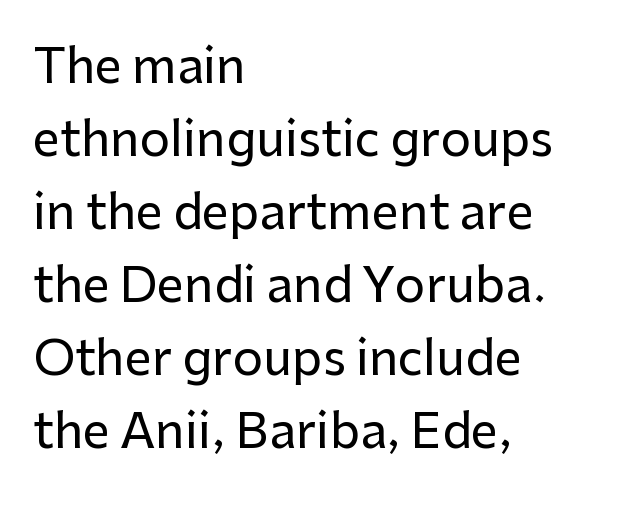
The image shows 48 px sans-serif type, upright; set left-aligned, normal line spacing (1.52x), normal letter spacing, not underlined; low stroke contrast and a medium x-height.
